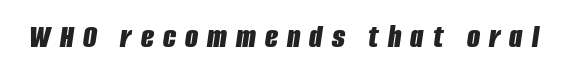
Observe the lean: these are italic letterforms. This is heavy type, rendered in bold. Characters follow at a spacing far wider than the type designer built in. No word sits above an underline. Each letter keeps its own natural width here, so spacing adapts to shape.
